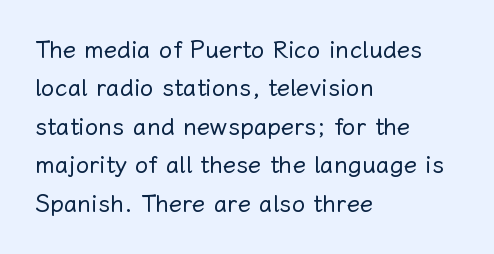
Plain, unruled lines of type. No heavy texture on the line: the type isn't bold. Look at the tracking — it's just the regular setting, nothing added. The axis of the letterforms is exactly vertical. The rows are spaced the way most documents space them.
